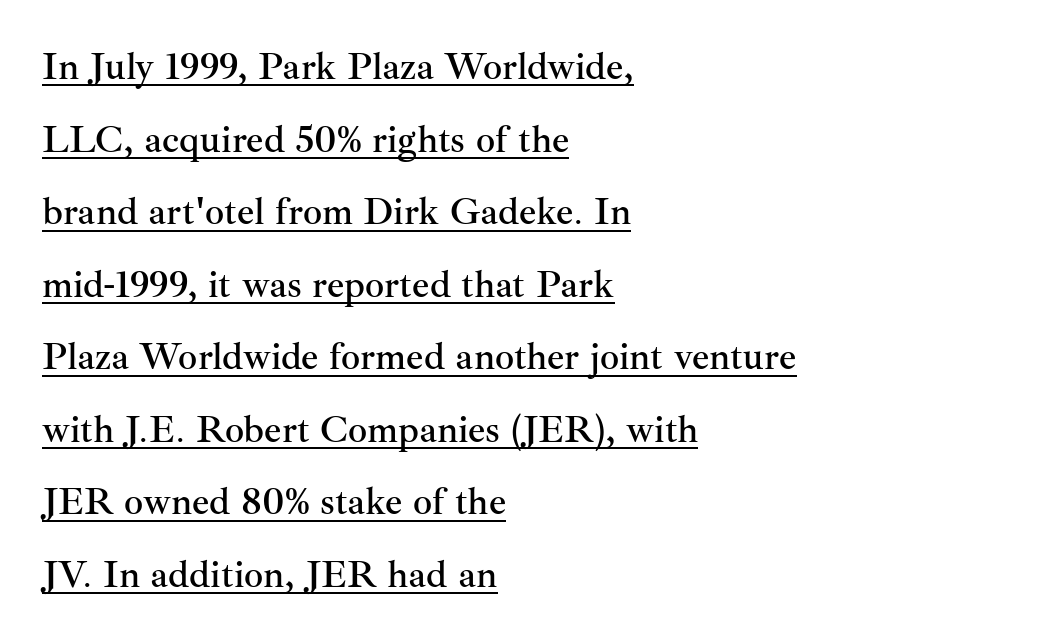
Line starts are locked; line ends wander. Loosely led — the rows are spread out. The horizontal fit of the characters is conventional and even. Has an underline been added? It has. Character widths vary here, with narrow letters taking less room than wide ones. The characters display serif detailing at their extremities.
